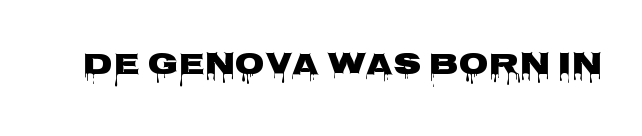
Q: Is the text bold? A: Yes.
Q: Is the text italic (slanted)? A: No, it is upright.
Q: Is the typeface a serif or a sans-serif typeface? A: Sans-serif.
Q: Is the text underlined? A: No.
Q: Is the spacing between letters normal or unusually wide? A: Normal.
Q: Width (condensed, normal, or wide)? A: Wide.
Q: Stroke contrast? A: Low.
Q: x-height? A: Large.
Q: Monospaced? A: No.
